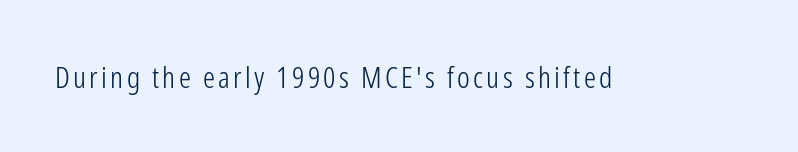
The image shows 30 px light, condensed sans-serif type, upright; set not underlined; low stroke contrast and a medium x-height.
